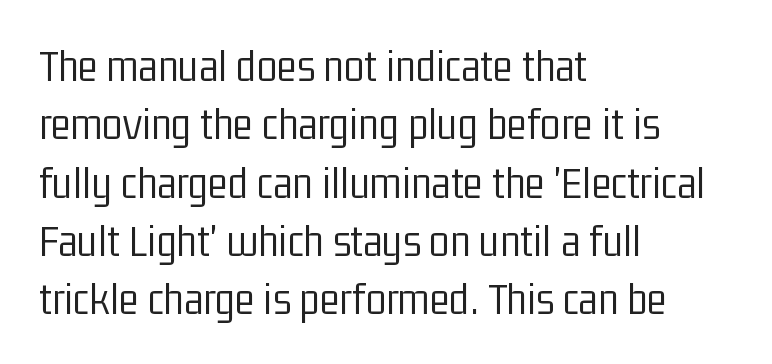
The image shows 47 px light, condensed sans-serif type, upright; set left-aligned, line spacing 1.24x, normal letter spacing, not underlined; low stroke contrast and a medium x-height.
